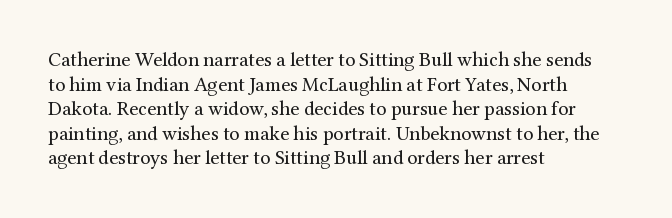
Casual observation: everything's shoved over to the left. This is not heavy type; no bold has been used. Italic? Not at all — the glyphs are vertical. The space beneath each line is pristine and unruled. No extra tracking has been applied to these lines.
